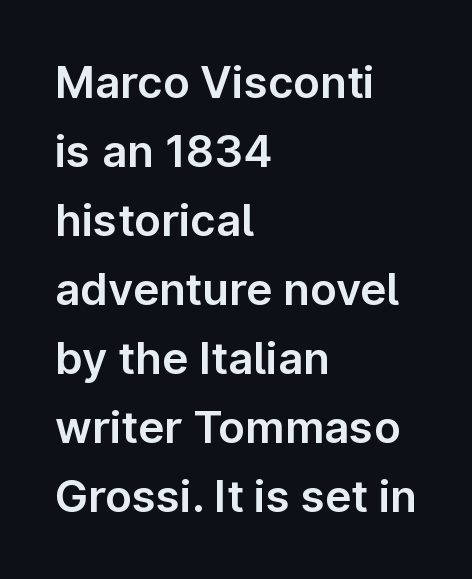
Regarding serifs, this sample does without them. Any mark beneath the type? The region is blank. Think of a printed novel: that variable character pitch is what you see here. The font's upright variant was chosen for this text.
